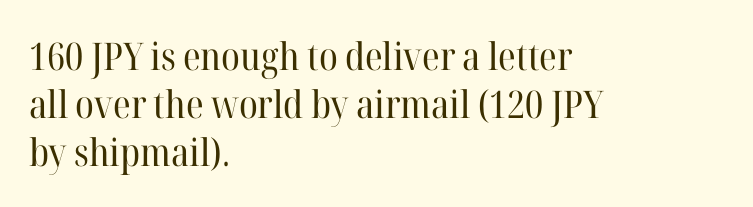
The image shows 38 px regular-weight serif type, upright; set left-aligned, normal line spacing (1.26x), normal letter spacing, not underlined; high stroke contrast and a medium x-height.
